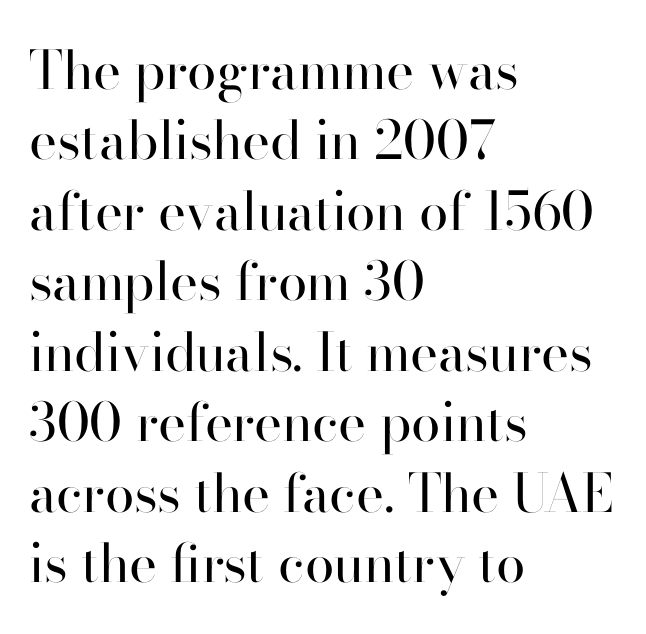
Glance below the letters and you will spot only blank space. The typeface has the unassuming heft of standard copy or less. The rendering keeps characters at their native spacing. A sans-serif font was chosen for this passage. Which margin do the lines hug? The left one — the right edge is uneven. Varying glyph widths throughout — classic text-font behaviour.
